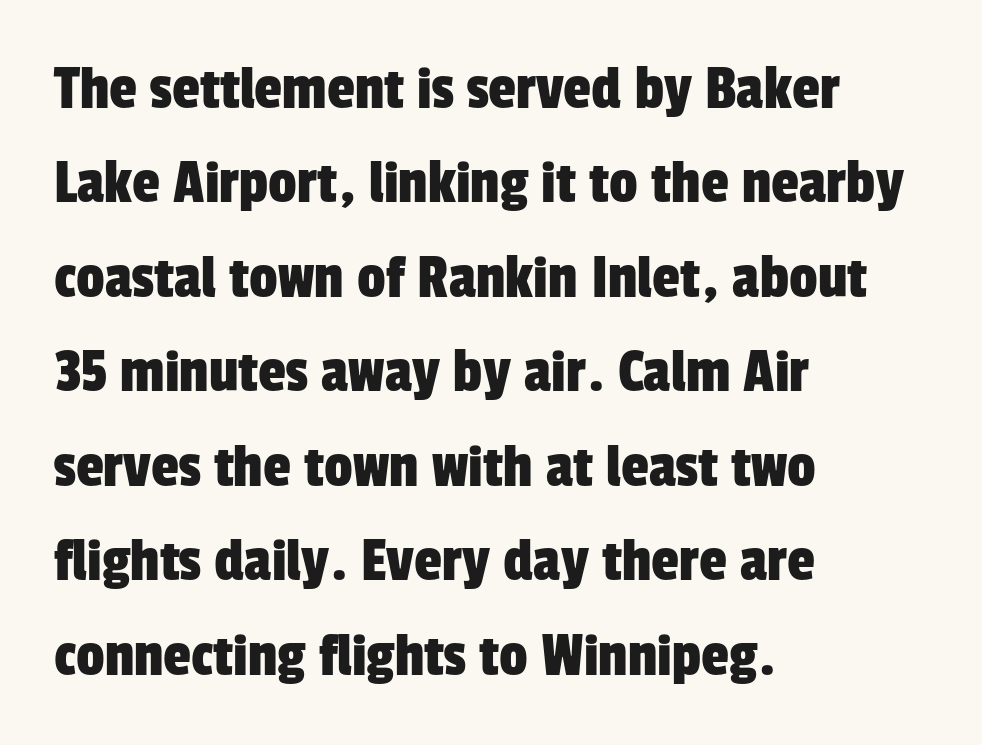
{"serif": "no", "width": "condensed", "stroke_contrast": "low", "x_height": "medium", "monospaced": "no", "underline": "no", "align": "left", "line_spacing": "normal", "line_spacing_ratio": 1.5, "letter_spacing": "normal", "letter_spacing_em": 0.0, "glyph_px": 63}
